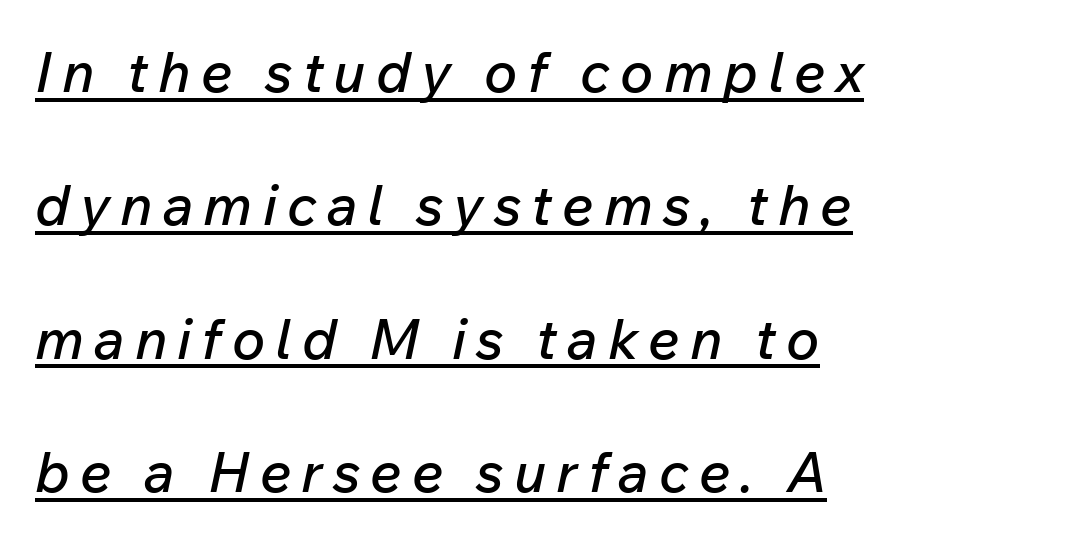
The image shows 56 px text type, italic (leaning right); set left-aligned, loose line spacing (2.38x), underlined; low stroke contrast and a medium x-height.
